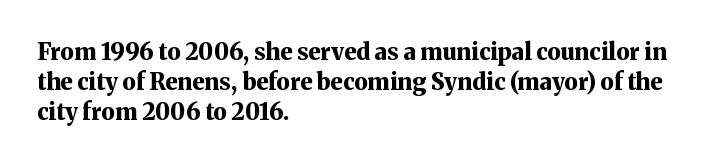
{"italic": "no", "bold": "yes", "underline": "no", "align": "left", "line_spacing": "normal", "line_spacing_ratio": 1.31, "letter_spacing": "normal", "letter_spacing_em": 0.0, "glyph_px": 23}
